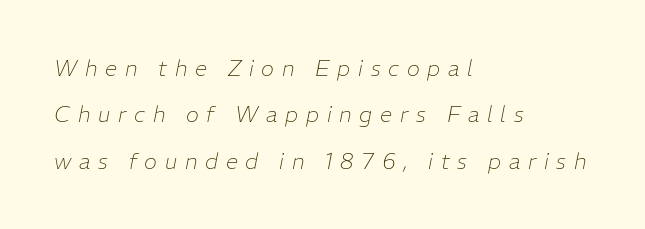
Q: Is the text bold? A: No.
Q: Is the text italic (slanted)? A: Yes, it leans right by about 11 degrees.
Q: Is the text underlined? A: No.
Q: How is the paragraph aligned? A: Left-aligned.
Q: Is the spacing between letters normal or unusually wide? A: Unusually wide.
Q: Is the spacing between lines tight, normal or loose? A: Loose.
